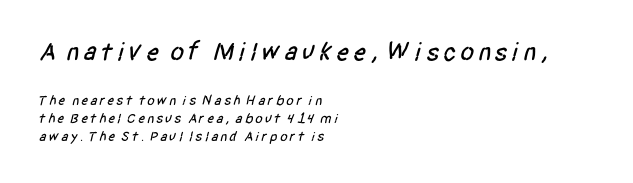
Block one is the big one; block two sits smaller underneath. Typeset ragged right — the left edge is the straight one. Each new line begins a customary step beneath the previous one. Only glyphs here, with clear space below each row.
